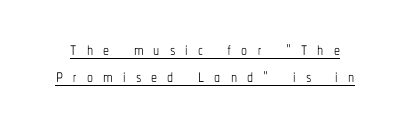
The image shows 24 px text type, upright; set tight line spacing (1.14x), unusually wide letter spacing (+0.42 em), underlined.
